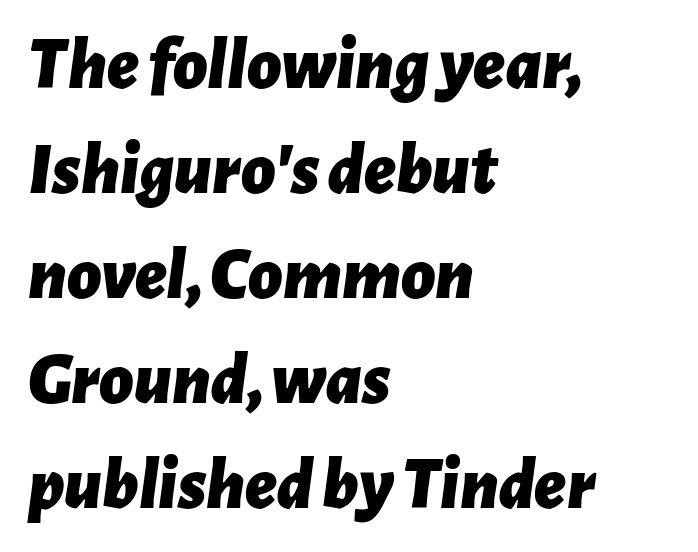
How heavy is the stroke? Heavy — this is a bold. Descender tails drop into unmarked territory. Which margin do the lines hug? The left one — the right edge is uneven. The letters sit at their default tracking, neither squeezed nor spread. The line-height multiplier appears to be the usual default.
